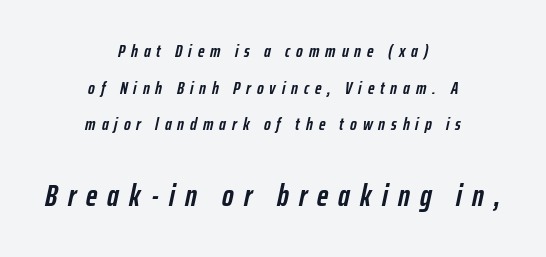
This sample uses expanded letter spacing, leaving extra air between glyphs. Chunky letters — that's bold for sure. This sample has the flowing, uneven cadence of proportional lettering. Which of the two is more prominent by size? The second, at the bottom. You could fit nearly another row in the gap between these rows. Notice how the passage keeps no hard edge, just a central spine.
